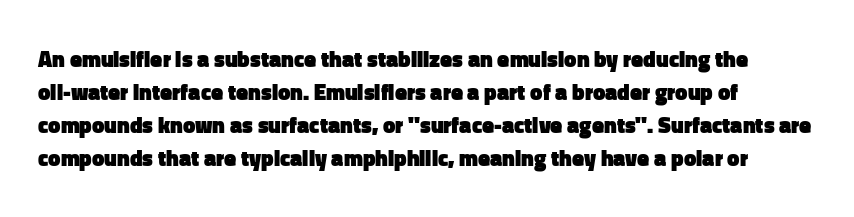
You'd pick this weight for a headline — it's a proper bold. The lettering holds an erect, upright posture throughout. Glance below the letters and you will spot only blank space. Layout note: lines flush left. Characters follow at the spacing the type designer built in. These lines sit exactly where default settings would place them.
